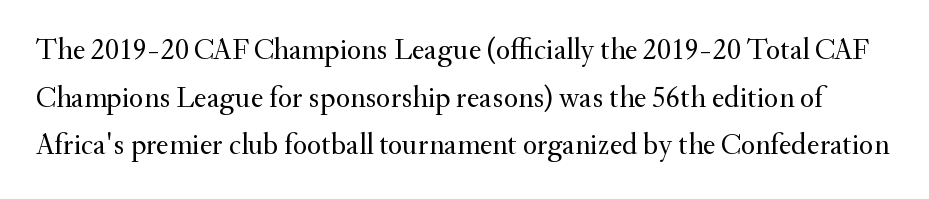
Decoration check: the copy has no underline. No extra ink here — the face is not bold. This block has exactly the height ordinary leading produces. The typography opts for an upright posture over an oblique one. Serif or sans? Serif — the stroke terminals have little feet.
